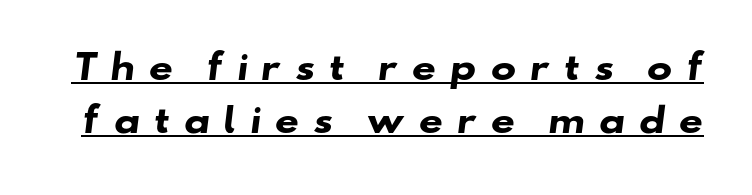
The image shows 34 px heavy, wide sans-serif type; set normal line spacing (1.56x), unusually wide letter spacing (+0.38 em), underlined; low stroke contrast and a small x-height.
